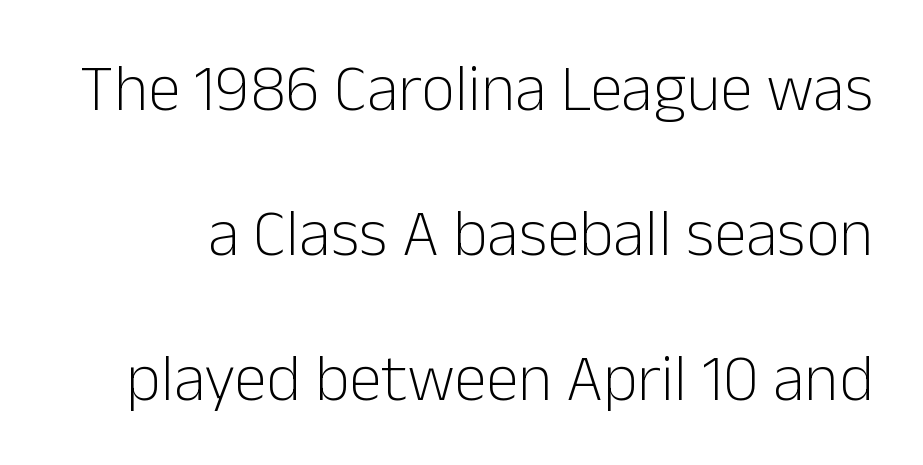
The image shows 66 px light sans-serif type, upright; set loose line spacing (2.2x), normal letter spacing, not underlined; low stroke contrast and a medium x-height.
